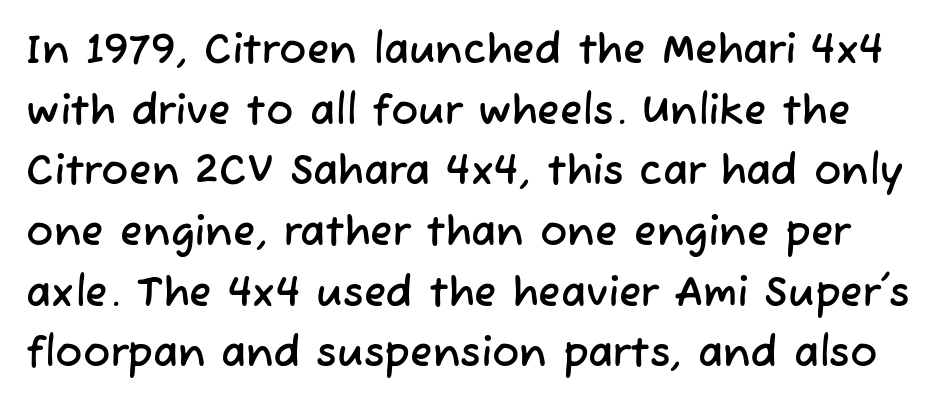
Q: Is the typeface a serif or a sans-serif typeface? A: Sans-serif.
Q: Is the text underlined? A: No.
Q: Is the spacing between letters normal or unusually wide? A: Normal.
Q: Is the spacing between lines tight, normal or loose? A: Normal.
Q: Width (condensed, normal, or wide)? A: Normal.
Q: Stroke contrast? A: Low.
Q: x-height? A: Medium.
Q: Monospaced? A: No.
